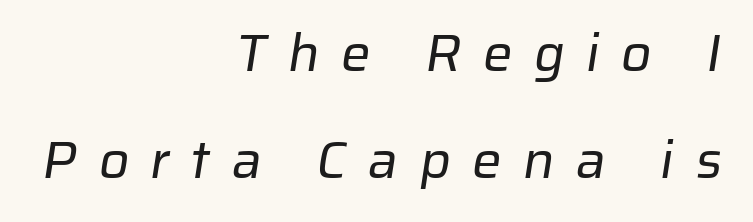
Q: Is the text bold? A: No.
Q: Is the typeface a serif or a sans-serif typeface? A: Sans-serif.
Q: Is the text underlined? A: No.
Q: How is the paragraph aligned? A: Right-aligned.
Q: Is the spacing between letters normal or unusually wide? A: Unusually wide.
Q: Is the spacing between lines tight, normal or loose? A: Loose.
Q: Width (condensed, normal, or wide)? A: Normal.
Q: Stroke contrast? A: Low.
Q: x-height? A: Medium.
Q: Monospaced? A: No.
